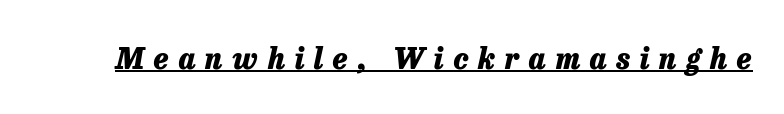
Q: Is the text bold? A: Yes.
Q: Is the text italic (slanted)? A: Yes, it leans right by about 13 degrees.
Q: Is the text underlined? A: Yes.
Q: Is the spacing between letters normal or unusually wide? A: Unusually wide.
Q: Width (condensed, normal, or wide)? A: Normal.
Q: Stroke contrast? A: Low.
Q: x-height? A: Medium.
Q: Monospaced? A: No.
